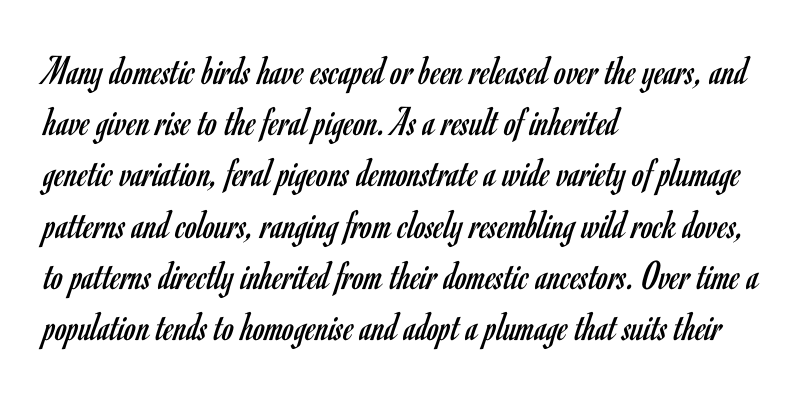
Here the designer chose a conventional face with non-uniform glyph widths. Weight: not bold — regular or lighter. Note: no serifs on the glyphs. Where is the straight margin? On the left.
